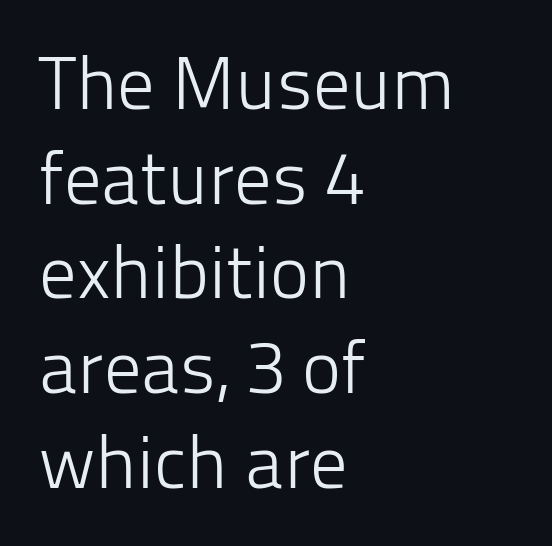
The image shows 74 px light sans-serif type, upright; set left-aligned, normal line spacing (1.28x), normal letter spacing, not underlined; low stroke contrast and a medium x-height.
